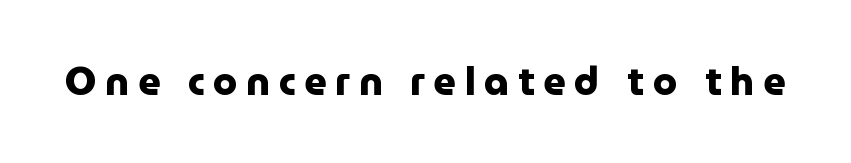
In terms of posture, this sample is upright. You could not count columns in this text — the font is proportionally spaced. In terms of weight, the rendering is a true, heavy bold. Anything drawn beneath the words? Only blank space. Honestly, the letter spacing is so wide it's the main thing you notice. The designer went with a sans here, leaving each stem footless.
